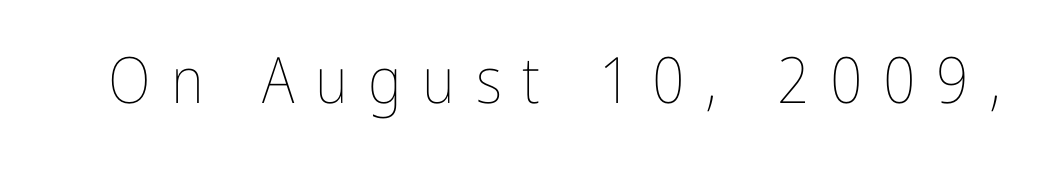
Q: Is the text bold? A: No.
Q: Is the text italic (slanted)? A: No, it is upright.
Q: Is the text underlined? A: No.
Q: Is the spacing between letters normal or unusually wide? A: Unusually wide.
Q: Width (condensed, normal, or wide)? A: Condensed.
Q: Stroke contrast? A: Low.
Q: x-height? A: Medium.
Q: Monospaced? A: No.
